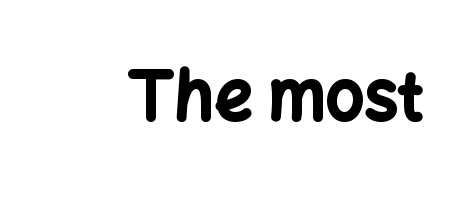
{"serif": "no", "italic": "no", "bold": "yes", "weight": "bold", "width": "normal", "stroke_contrast": "low", "x_height": "medium", "monospaced": "no", "underline": "no", "letter_spacing": "normal", "letter_spacing_em": 0.0, "glyph_px": 67}
